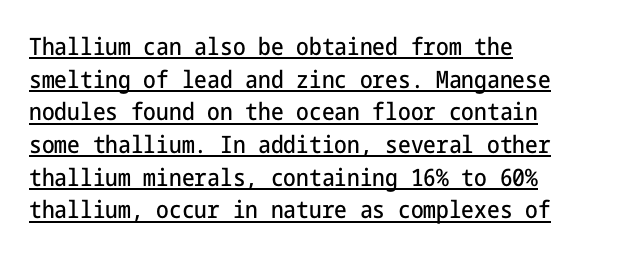
Q: Is the text italic (slanted)? A: No, it is upright.
Q: Is the text underlined? A: Yes.
Q: How is the paragraph aligned? A: Left-aligned.
Q: Is the spacing between letters normal or unusually wide? A: Normal.
Q: Is the spacing between lines tight, normal or loose? A: Normal.
